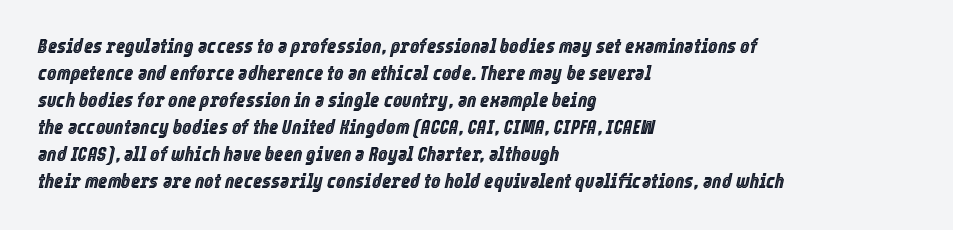
The image shows 20 px text type, italic (leaning right); set left-aligned, normal line spacing (1.35x), normal letter spacing, not underlined.
